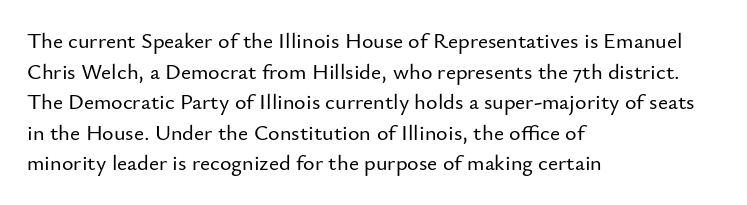
If you drew a line through each stem, it would be perfectly vertical. Honestly, the letter spacing is just normal — you wouldn't notice it. The words here are not underlined. Notice how the passage keeps a crisp vertical edge on the left only. Interline gaps are of average width in this sample.
